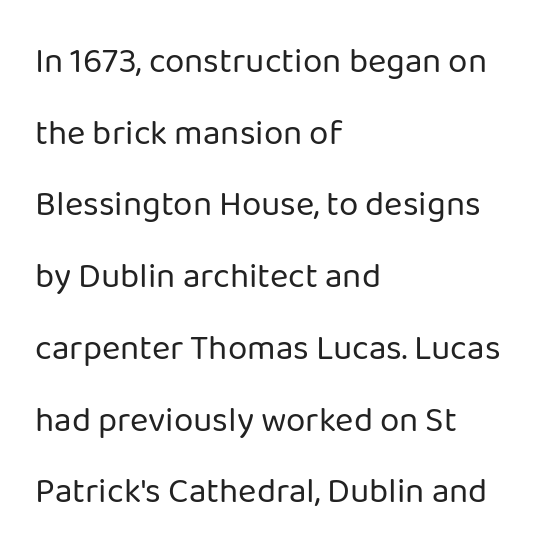
The image shows 35 px regular-weight sans-serif type, upright; set left-aligned, loose line spacing (2.05x), normal letter spacing, not underlined; low stroke contrast and a medium x-height.
